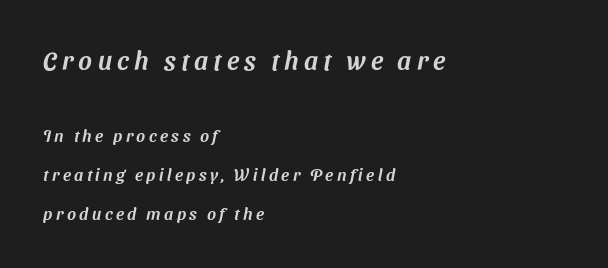
The image shows 26 px text type; set left-aligned, loose line spacing (2.31x), unusually wide letter spacing (+0.2 em), not underlined; the first (top) block is 1.53x larger.
